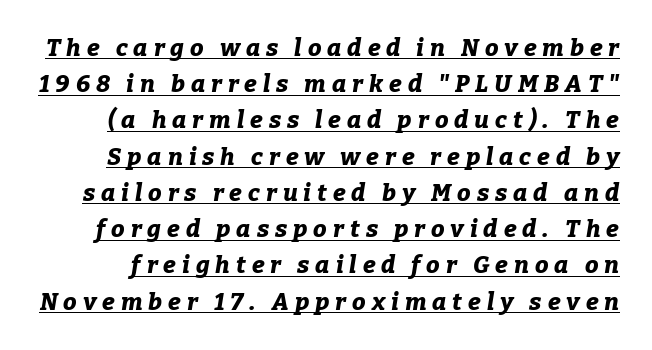
{"italic": "yes", "lean": "right", "slant_degrees": 9, "bold": "yes", "underline": "yes", "line_spacing": "normal", "line_spacing_ratio": 1.51, "letter_spacing": "wide", "letter_spacing_em": 0.25, "glyph_px": 24}
